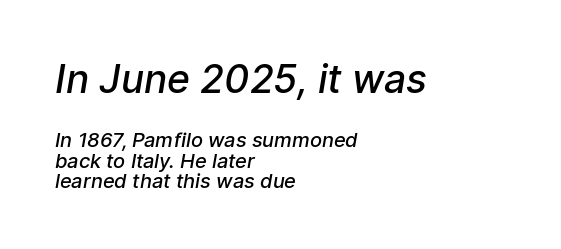
Q: Is the text bold? A: Semi-bold.
Q: Is the typeface a serif or a sans-serif typeface? A: Sans-serif.
Q: Is the text underlined? A: No.
Q: How is the paragraph aligned? A: Left-aligned.
Q: Is the spacing between letters normal or unusually wide? A: Normal.
Q: Is the spacing between lines tight, normal or loose? A: Tight.
Q: Which block of text is set in a larger size, the first (top) or the second (bottom)? A: The first (top) one.
Q: Width (condensed, normal, or wide)? A: Normal.
Q: Stroke contrast? A: Low.
Q: x-height? A: Medium.
Q: Monospaced? A: No.
